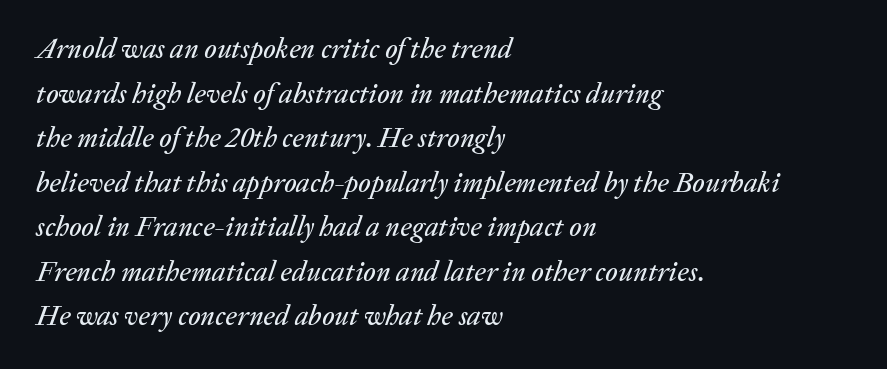
Q: Is the text italic (slanted)? A: Yes, it leans right by about 20 degrees.
Q: Is the text underlined? A: No.
Q: How is the paragraph aligned? A: Left-aligned.
Q: Is the spacing between letters normal or unusually wide? A: Normal.
Q: Is the spacing between lines tight, normal or loose? A: Normal.
Q: Width (condensed, normal, or wide)? A: Normal.
Q: Stroke contrast? A: Low.
Q: x-height? A: Medium.
Q: Monospaced? A: No.
